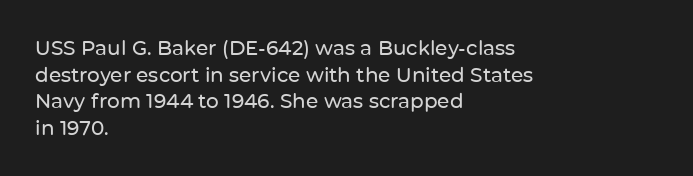
Q: Is the text italic (slanted)? A: No, it is upright.
Q: Is the text underlined? A: No.
Q: How is the paragraph aligned? A: Left-aligned.
Q: Is the spacing between letters normal or unusually wide? A: Normal.
Q: Is the spacing between lines tight, normal or loose? A: Normal.
